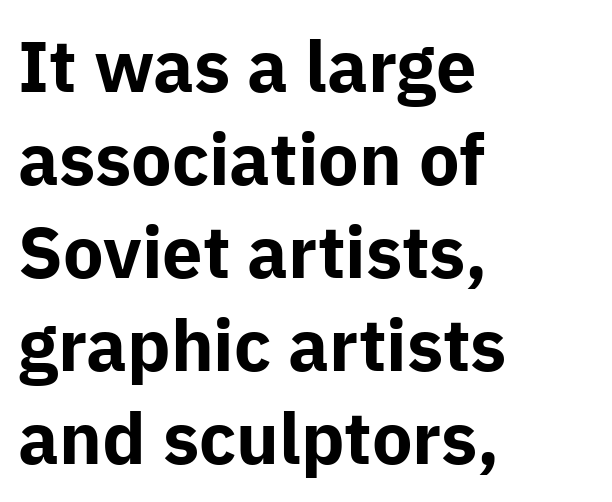
Students, observe: this is what conventionally led text looks like. Alignment: flush left. Every character sits straight up, as roman type does. Font category for this specimen: sans-serif. A bare baseline throughout the passage.
